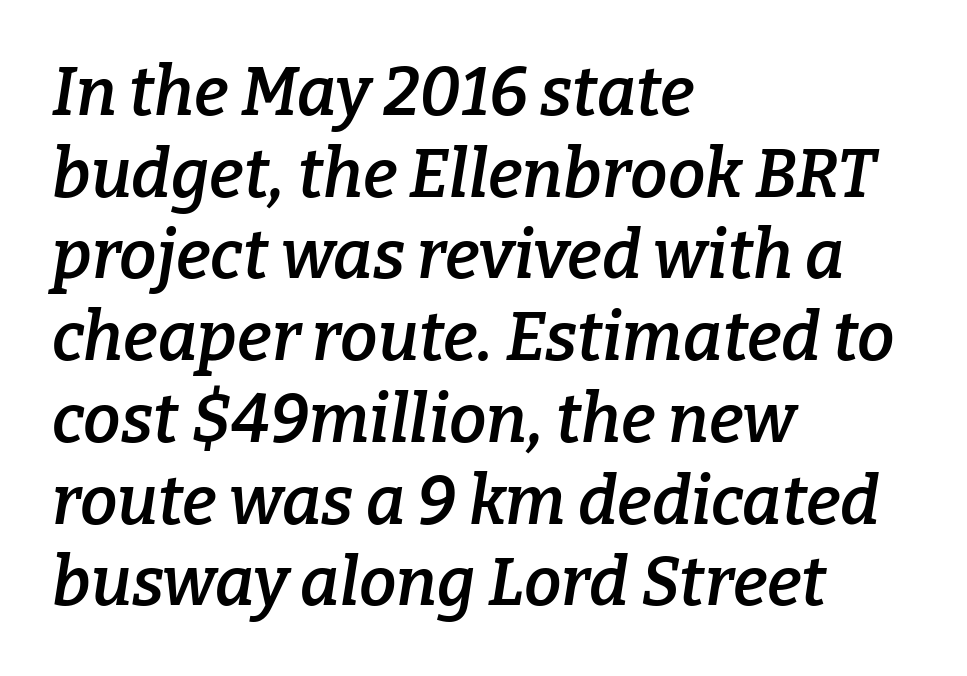
When letters slant like this, we call the style italic. Looks like regular typesetting: each glyph gets only the width it needs. These lines keep a tight, regular rhythm from letter to letter. Is this a sans? No — the strokes have serifs. Anything drawn beneath the words? Only blank space.
